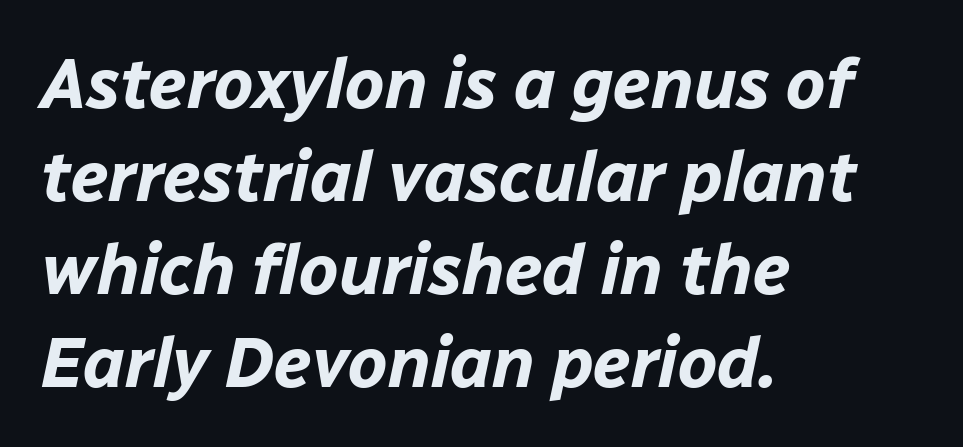
{"italic": "yes", "lean": "right", "slant_degrees": 12, "bold": "yes", "weight": "bold", "width": "normal", "stroke_contrast": "low", "x_height": "medium", "monospaced": "no", "underline": "no", "align": "left", "line_spacing": "normal", "line_spacing_ratio": 1.33, "letter_spacing": "normal", "letter_spacing_em": 0.0, "glyph_px": 70}
